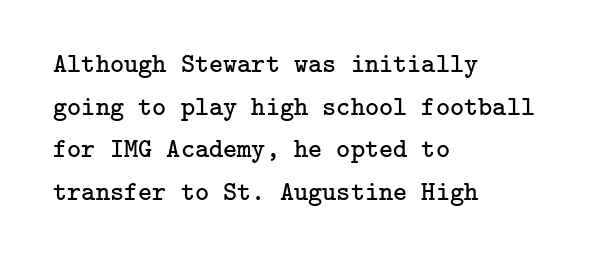
Q: Is the text bold? A: No.
Q: Is the text italic (slanted)? A: No, it is upright.
Q: Is the text underlined? A: No.
Q: How is the paragraph aligned? A: Left-aligned.
Q: Is the spacing between letters normal or unusually wide? A: Normal.
Q: Is the spacing between lines tight, normal or loose? A: Normal.
